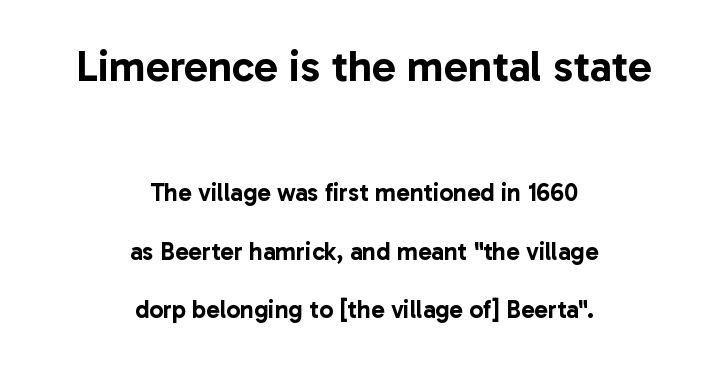
The image shows 44 px sans-serif type, upright; set centered, loose line spacing (2.34x), normal letter spacing, not underlined; the first (top) block is 1.76x larger; low stroke contrast and a medium x-height.
